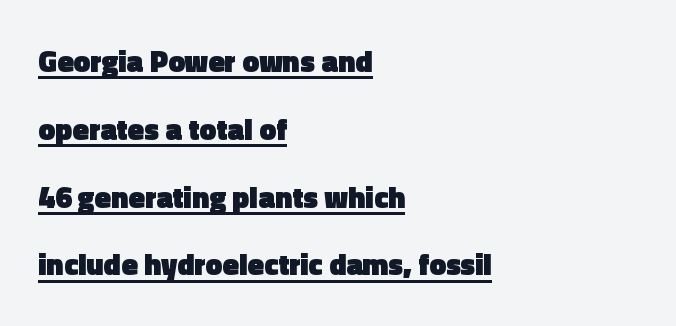
{"serif": "no", "italic": "no", "bold": "yes", "weight": "heavy", "width": "normal", "x_height": "medium", "monospaced": "no", "underline": "yes", "align": "left", "line_spacing": "loose", "line_spacing_ratio": 2.26, "letter_spacing": "normal", "letter_spacing_em": 0.0, "glyph_px": 30}
